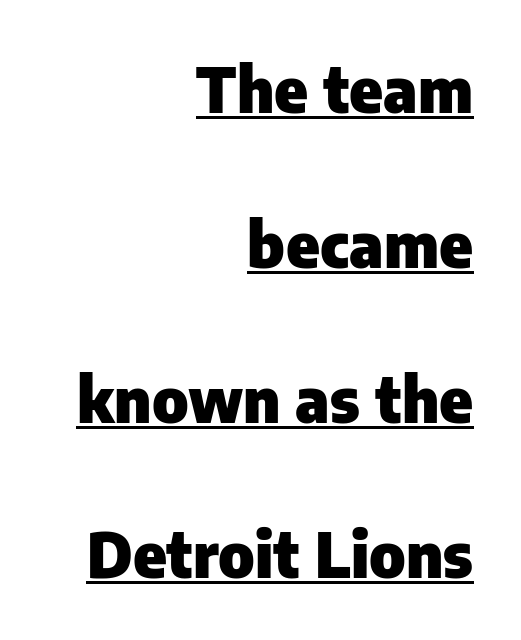
You'd pick this weight for a headline — it's a proper bold. The specimen includes a rule beneath the text block's lines. Vertical spacing — loose. Looks like regular typesetting: each glyph gets only the width it needs.
